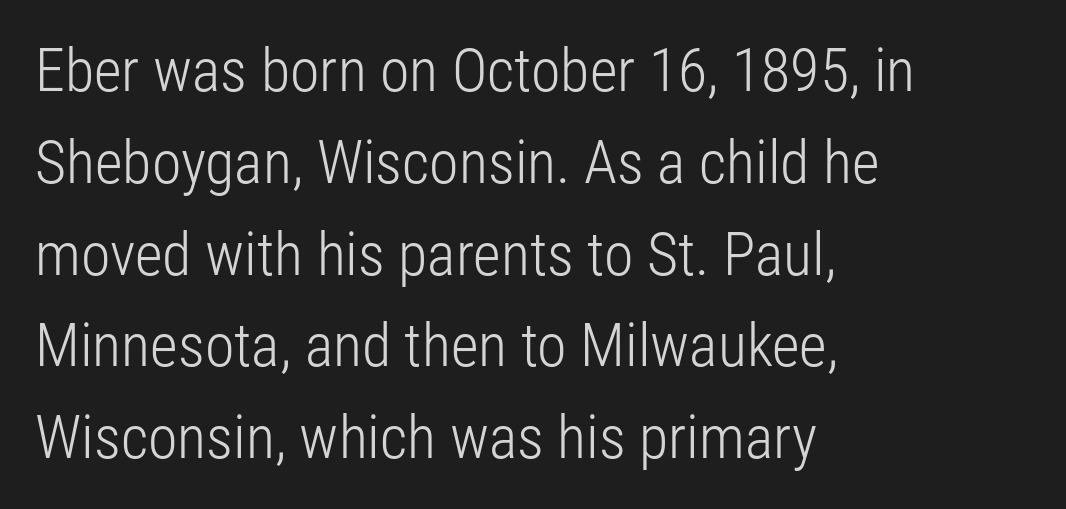
Q: Is the text bold? A: No.
Q: Is the text italic (slanted)? A: No, it is upright.
Q: Is the typeface a serif or a sans-serif typeface? A: Sans-serif.
Q: Is the text underlined? A: No.
Q: How is the paragraph aligned? A: Left-aligned.
Q: Is the spacing between letters normal or unusually wide? A: Normal.
Q: Is the spacing between lines tight, normal or loose? A: Normal.
Q: Width (condensed, normal, or wide)? A: Condensed.
Q: Stroke contrast? A: Low.
Q: x-height? A: Medium.
Q: Monospaced? A: No.
